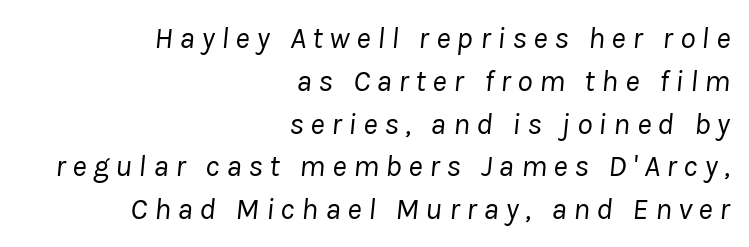
{"italic": "yes", "lean": "right", "slant_degrees": 8, "bold": "no", "weight": "regular", "width": "normal", "stroke_contrast": "low", "x_height": "medium", "monospaced": "no", "underline": "no", "align": "right", "line_spacing": "normal", "line_spacing_ratio": 1.38, "letter_spacing": "wide", "letter_spacing_em": 0.21, "glyph_px": 31}
